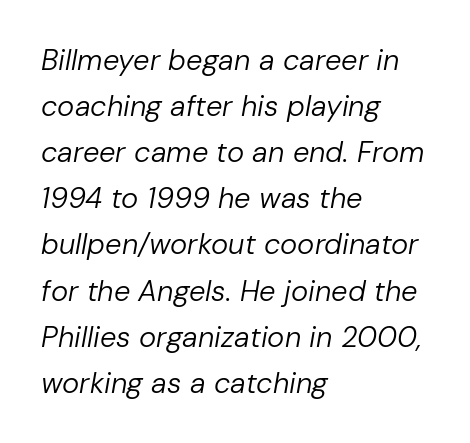
Q: Is the text bold? A: No.
Q: Is the text italic (slanted)? A: Yes, it leans right by about 10 degrees.
Q: Is the text underlined? A: No.
Q: How is the paragraph aligned? A: Left-aligned.
Q: Is the spacing between letters normal or unusually wide? A: Normal.
Q: Is the spacing between lines tight, normal or loose? A: Normal.
Q: Width (condensed, normal, or wide)? A: Normal.
Q: Stroke contrast? A: Low.
Q: x-height? A: Medium.
Q: Monospaced? A: No.
